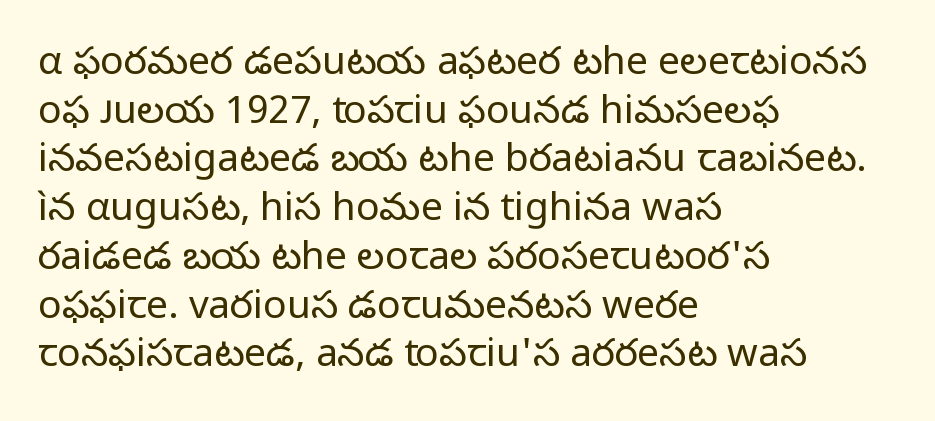
Q: Is the text bold? A: No.
Q: Is the text italic (slanted)? A: No, it is upright.
Q: Is the typeface a serif or a sans-serif typeface? A: Sans-serif.
Q: Is the text underlined? A: No.
Q: How is the paragraph aligned? A: Left-aligned.
Q: Is the spacing between letters normal or unusually wide? A: Normal.
Q: Is the spacing between lines tight, normal or loose? A: Normal.
Q: Width (condensed, normal, or wide)? A: Normal.
Q: Stroke contrast? A: Low.
Q: x-height? A: Medium.
Q: Monospaced? A: No.
